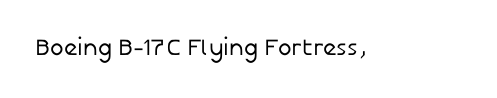
{"italic": "no", "bold": "no", "underline": "no", "letter_spacing": "normal", "letter_spacing_em": 0.0, "glyph_px": 23}
